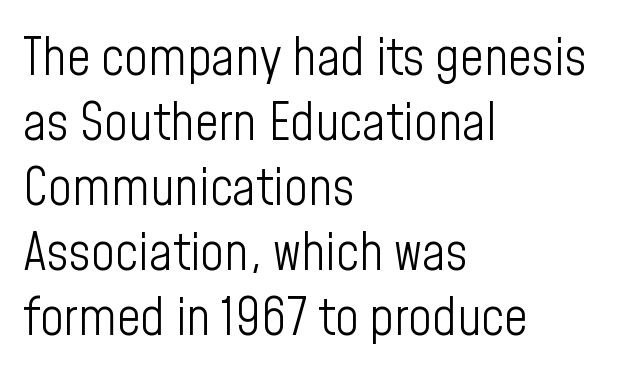
{"serif": "no", "italic": "no", "bold": "no", "weight": "light", "width": "condensed", "stroke_contrast": "low", "x_height": "medium", "monospaced": "no", "underline": "no", "align": "left", "line_spacing": "normal", "line_spacing_ratio": 1.25, "letter_spacing": "normal", "letter_spacing_em": 0.0, "glyph_px": 52}
